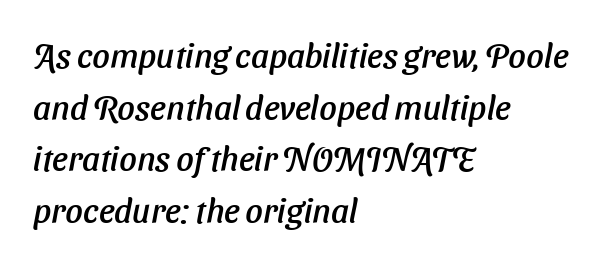
{"italic": "yes", "lean": "right", "slant_degrees": 11, "width": "normal", "stroke_contrast": "low", "x_height": "medium", "monospaced": "no", "underline": "no", "align": "left", "line_spacing": "normal", "line_spacing_ratio": 1.52, "letter_spacing": "normal", "letter_spacing_em": 0.0, "glyph_px": 34}
